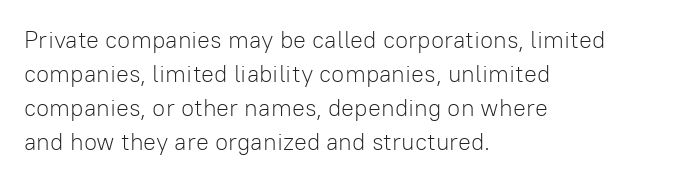
Q: Is the text bold? A: No.
Q: Is the text italic (slanted)? A: No, it is upright.
Q: Is the text underlined? A: No.
Q: How is the paragraph aligned? A: Left-aligned.
Q: Is the spacing between letters normal or unusually wide? A: Normal.
Q: Is the spacing between lines tight, normal or loose? A: Normal.
